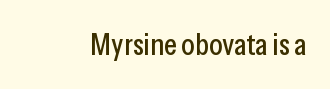
{"serif": "no", "italic": "no", "width": "condensed", "stroke_contrast": "low", "x_height": "medium", "monospaced": "no", "underline": "no", "letter_spacing": "normal", "letter_spacing_em": 0.0, "glyph_px": 31}
